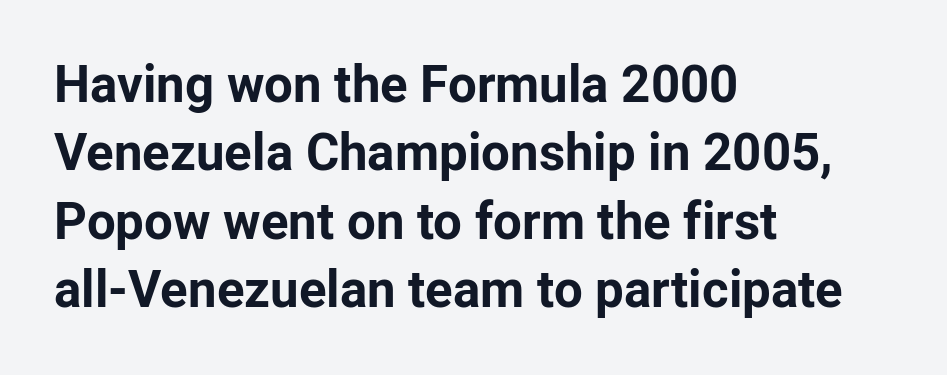
Q: Is the text bold? A: Yes.
Q: Is the text italic (slanted)? A: No, it is upright.
Q: Is the typeface a serif or a sans-serif typeface? A: Sans-serif.
Q: Is the text underlined? A: No.
Q: How is the paragraph aligned? A: Left-aligned.
Q: Is the spacing between letters normal or unusually wide? A: Normal.
Q: Is the spacing between lines tight, normal or loose? A: Normal.
Q: Width (condensed, normal, or wide)? A: Normal.
Q: Stroke contrast? A: Low.
Q: x-height? A: Medium.
Q: Monospaced? A: No.
